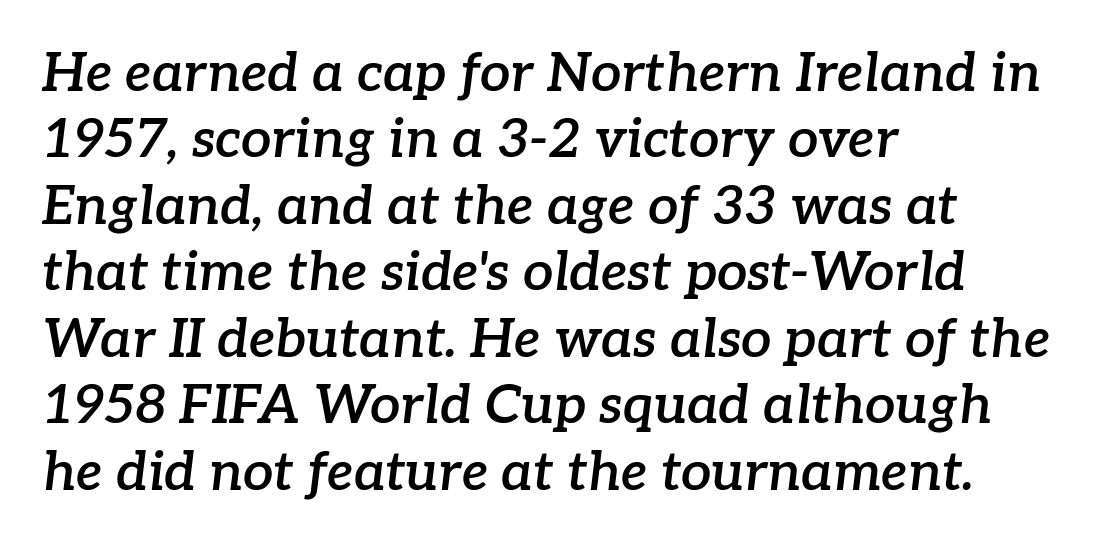
The image shows 54 px semibold serif type, italic (leaning right); set left-aligned, line spacing 1.23x, normal letter spacing, not underlined; low stroke contrast and a medium x-height.
